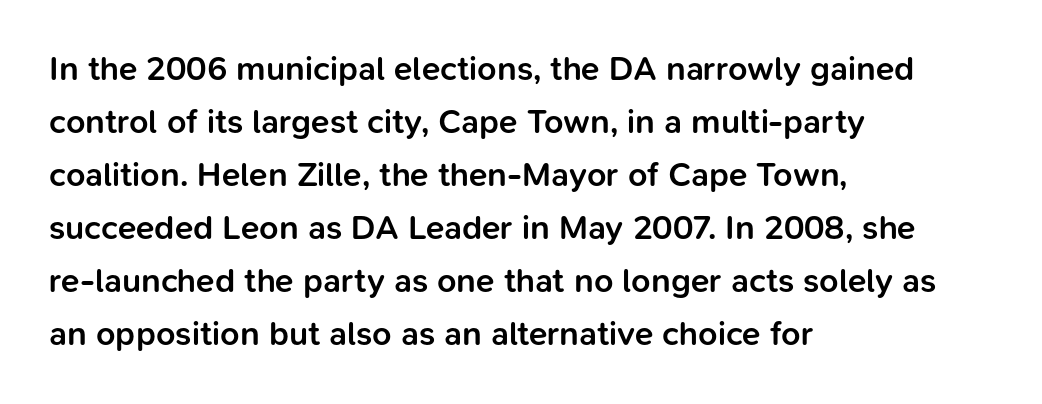
The image shows 34 px semibold sans-serif type, upright; set left-aligned, normal line spacing (1.56x), normal letter spacing, not underlined; low stroke contrast and a medium x-height.
